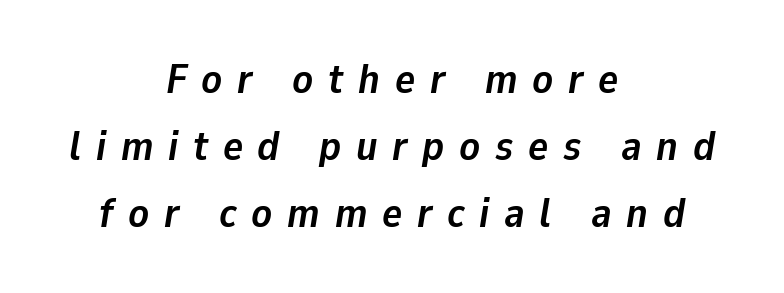
Q: Is the text bold? A: Yes.
Q: Is the text italic (slanted)? A: Yes, it leans right by about 9 degrees.
Q: Is the text underlined? A: No.
Q: How is the paragraph aligned? A: Centered.
Q: Is the spacing between letters normal or unusually wide? A: Unusually wide.
Q: Is the spacing between lines tight, normal or loose? A: Normal.
Q: Width (condensed, normal, or wide)? A: Normal.
Q: Stroke contrast? A: Low.
Q: x-height? A: Medium.
Q: Monospaced? A: No.
